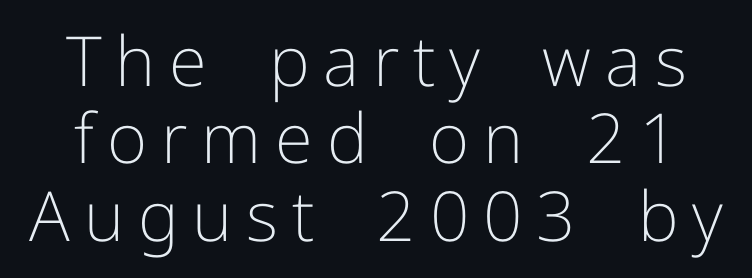
Q: Is the text bold? A: No.
Q: Is the text italic (slanted)? A: No, it is upright.
Q: Is the typeface a serif or a sans-serif typeface? A: Sans-serif.
Q: Is the text underlined? A: No.
Q: Is the spacing between letters normal or unusually wide? A: Unusually wide.
Q: Is the spacing between lines tight, normal or loose? A: Tight.
Q: Width (condensed, normal, or wide)? A: Normal.
Q: Stroke contrast? A: Low.
Q: x-height? A: Medium.
Q: Monospaced? A: No.
